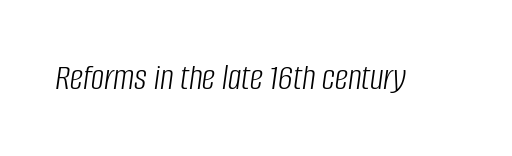
Weight class: somewhere from thin through regular. The lettering tilts uniformly, giving the passage an italic look. Letter spacing: default. The rendering uses natural spacing where letterforms have individual widths.
